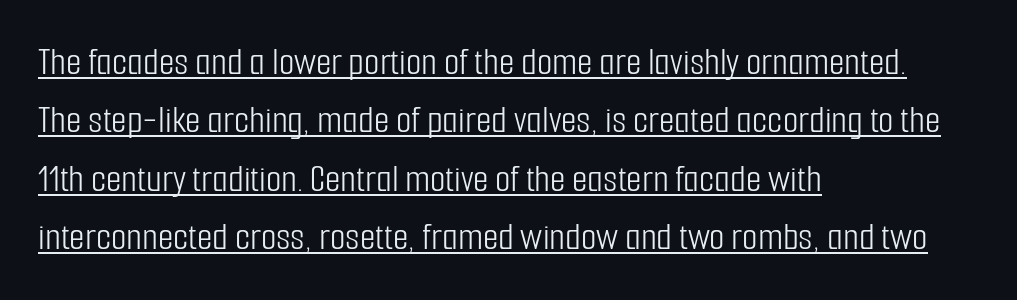
The image shows 40 px light, condensed sans-serif type, upright; set left-aligned, normal line spacing (1.46x), normal letter spacing, underlined; low stroke contrast and a medium x-height.
